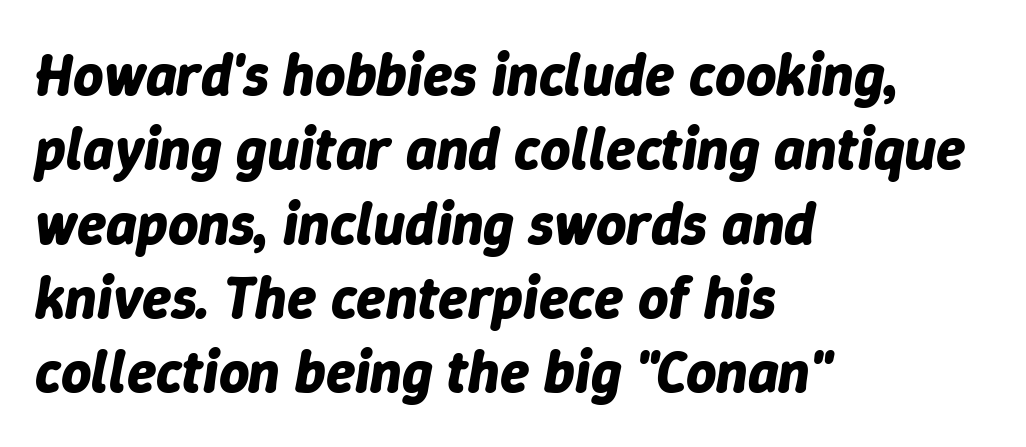
If you measured baseline to baseline, you'd find a middling distance. Left-aligned paragraph, ragged on the right. Pretty heavy lettering here — definitely bold. Does the lettering tilt? It does — this is italic. In terms of letterspacing, this is plain default setting. Proportional: the letters do not fall into vertical columns.
